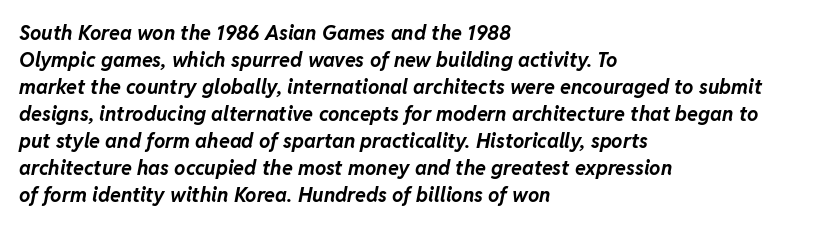
The image shows 20 px bold type, italic (leaning right); set left-aligned, normal line spacing (1.35x), normal letter spacing, not underlined.
